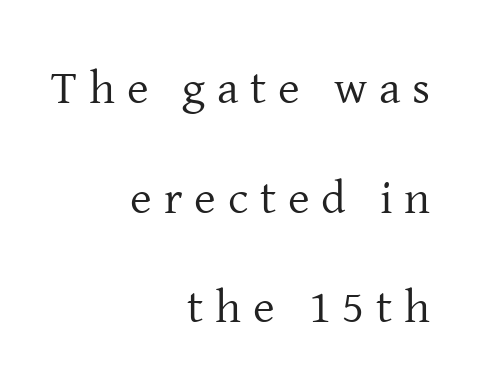
The image shows 47 px regular-weight serif type, upright; set right-aligned, loose line spacing (2.33x), unusually wide letter spacing (+0.25 em), not underlined; low stroke contrast and a medium x-height.
